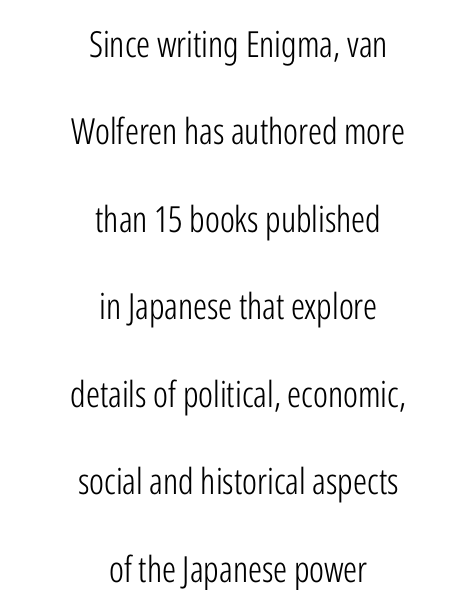
The image shows 36 px light, condensed sans-serif type, upright; set centered, loose line spacing (2.43x), normal letter spacing, not underlined; low stroke contrast and a medium x-height.
